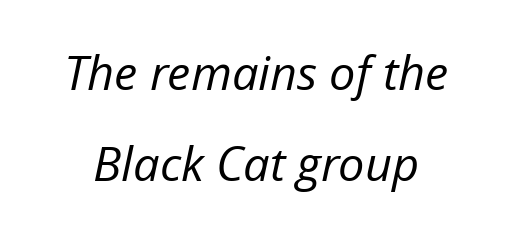
The image shows 47 px regular-weight type, italic (leaning right); set loose line spacing (1.94x), normal letter spacing, not underlined; low stroke contrast and a medium x-height.
